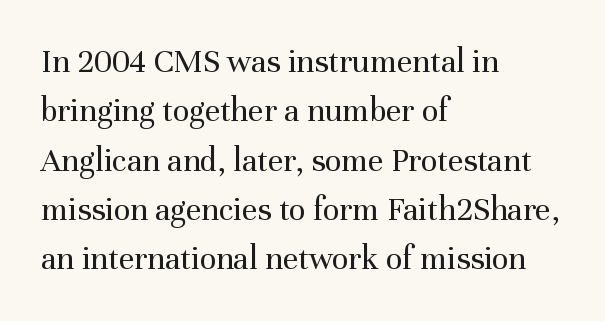
Proportional: the letters do not fall into vertical columns. In terms of letterform style, serifs are clearly present. Unlike italic type, these characters show no tilt at all. Interline gaps are of average width in this sample. The letterforms sit shoulder to shoulder at normal distance. The typesetting does not lean heavy: it is not bold.
